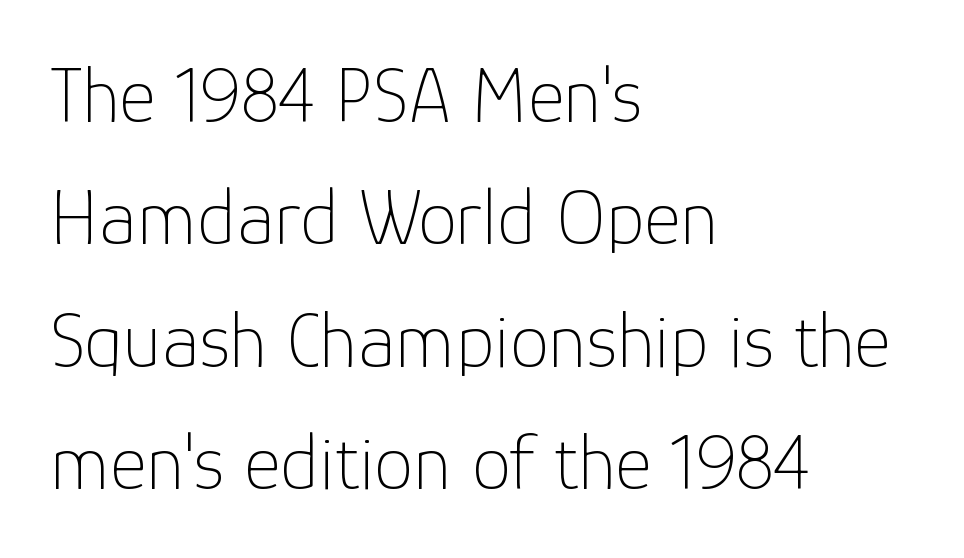
Line starts are locked; line ends wander. Is the letter spacing exaggerated? No — it looks like the ordinary default. The string is rendered with underlining switched off. Does the type have serifs? No, each stem ends abruptly. Heaviness? Minimal to ordinary, like unemphasized prose.
